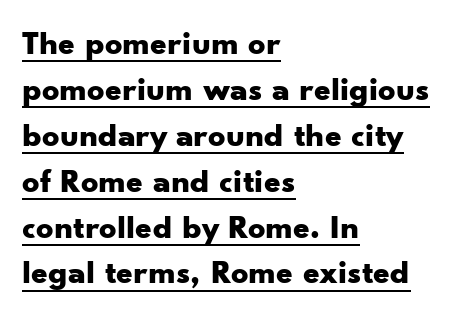
Normally led — the rows are evenly, conventionally spaced. Typesetter's note: full bold, strokes at maximum text heaviness. Glyph-to-glyph distance matches everyday printed text. Serifs: no, the terminals of the letterforms are clean. Note the varied advance widths — an 'i' is clearly narrower than an 'm'. Vertical strokes here are truly vertical.
